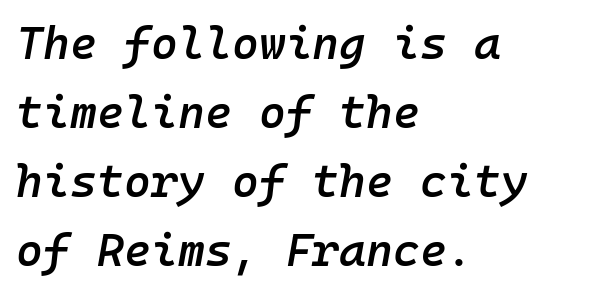
Q: Is the text bold? A: Semi-bold.
Q: Is the text italic (slanted)? A: Yes, it leans right by about 10 degrees.
Q: Is the text underlined? A: No.
Q: How is the paragraph aligned? A: Left-aligned.
Q: Is the spacing between letters normal or unusually wide? A: Normal.
Q: Is the spacing between lines tight, normal or loose? A: Normal.
Q: Width (condensed, normal, or wide)? A: Normal.
Q: Stroke contrast? A: Low.
Q: x-height? A: Medium.
Q: Monospaced? A: Yes.
